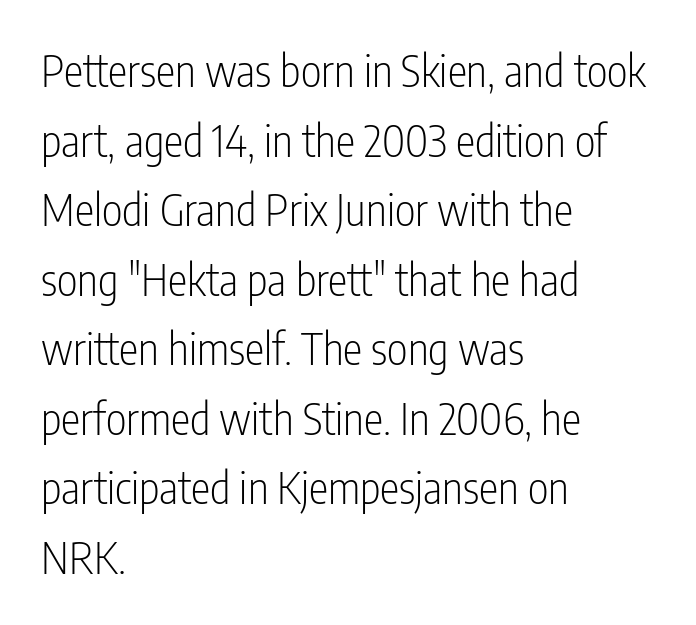
{"serif": "no", "italic": "no", "bold": "no", "weight": "light", "width": "condensed", "stroke_contrast": "low", "x_height": "medium", "monospaced": "no", "underline": "no", "align": "left", "line_spacing": "normal", "line_spacing_ratio": 1.58, "letter_spacing": "normal", "letter_spacing_em": 0.0, "glyph_px": 44}
